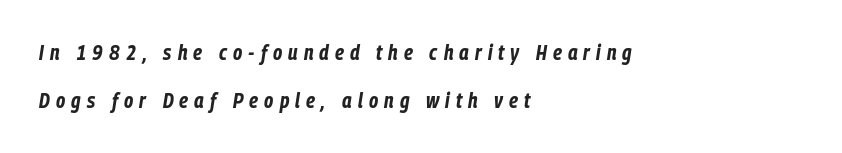
Q: Is the text bold? A: Yes.
Q: Is the text italic (slanted)? A: Yes, it leans right by about 9 degrees.
Q: Is the text underlined? A: No.
Q: How is the paragraph aligned? A: Left-aligned.
Q: Is the spacing between letters normal or unusually wide? A: Unusually wide.
Q: Is the spacing between lines tight, normal or loose? A: Loose.
